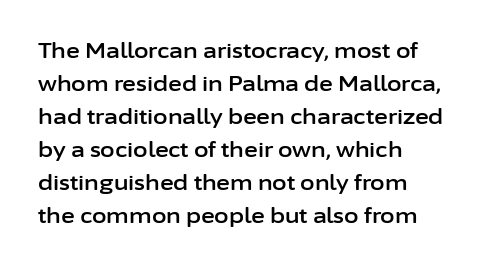
The image shows 21 px text type, upright; set left-aligned, normal line spacing (1.57x), normal letter spacing, not underlined.
